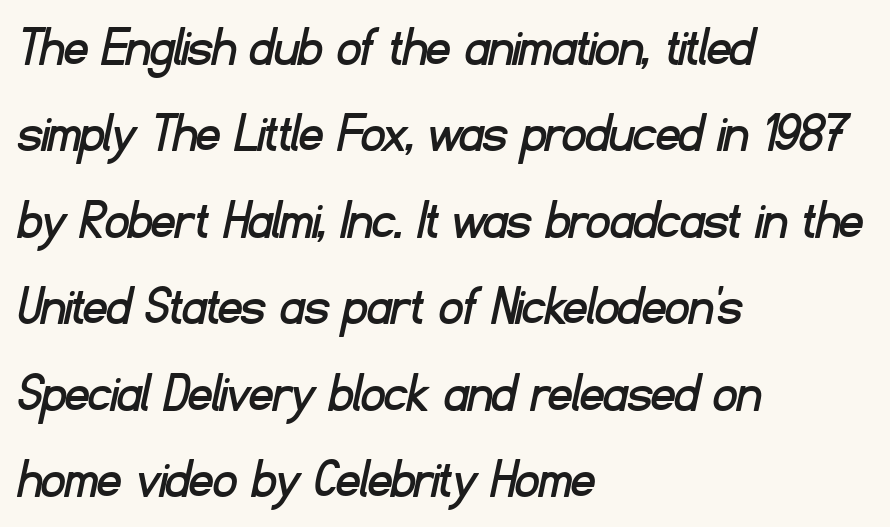
Q: Is the typeface a serif or a sans-serif typeface? A: Sans-serif.
Q: Is the text underlined? A: No.
Q: How is the paragraph aligned? A: Left-aligned.
Q: Is the spacing between letters normal or unusually wide? A: Normal.
Q: Is the spacing between lines tight, normal or loose? A: Normal.
Q: Width (condensed, normal, or wide)? A: Normal.
Q: Stroke contrast? A: Low.
Q: x-height? A: Small.
Q: Monospaced? A: No.
